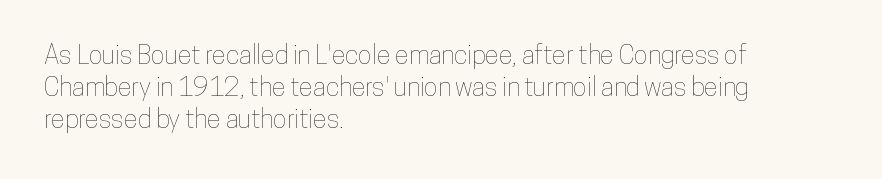
Q: Is the text italic (slanted)? A: No, it is upright.
Q: Is the text underlined? A: No.
Q: How is the paragraph aligned? A: Left-aligned.
Q: Is the spacing between letters normal or unusually wide? A: Normal.
